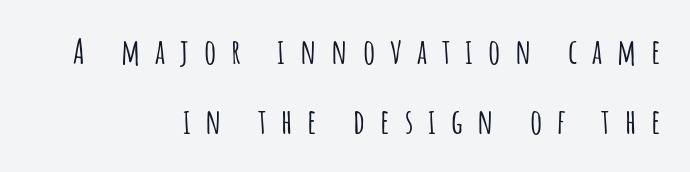
{"serif": "no", "italic": "no", "width": "condensed", "stroke_contrast": "low", "x_height": "large", "monospaced": "no", "underline": "no", "align": "right", "line_spacing": "loose", "line_spacing_ratio": 2.05, "letter_spacing": "wide", "letter_spacing_em": 0.44, "glyph_px": 34}
